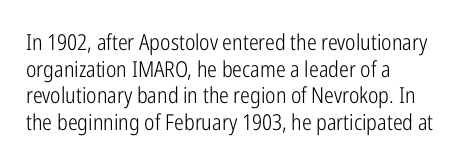
The face used here is rendered with its standard letterfit. The rag falls on the right side of this text block. The typeface has the unassuming heft of standard copy or less. Italic: no, the glyphs are upright roman.
